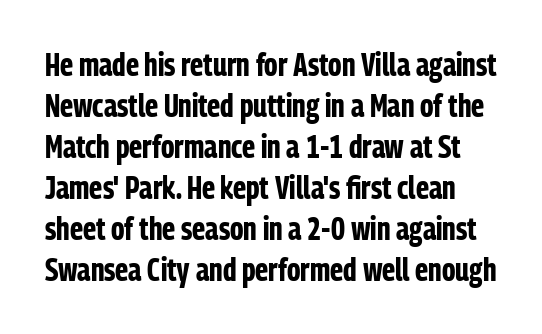
Q: Is the text bold? A: Yes.
Q: Is the text italic (slanted)? A: No, it is upright.
Q: Is the typeface a serif or a sans-serif typeface? A: Sans-serif.
Q: Is the text underlined? A: No.
Q: Is the spacing between letters normal or unusually wide? A: Normal.
Q: Is the spacing between lines tight, normal or loose? A: Normal.
Q: Width (condensed, normal, or wide)? A: Condensed.
Q: Stroke contrast? A: Low.
Q: x-height? A: Medium.
Q: Monospaced? A: No.
